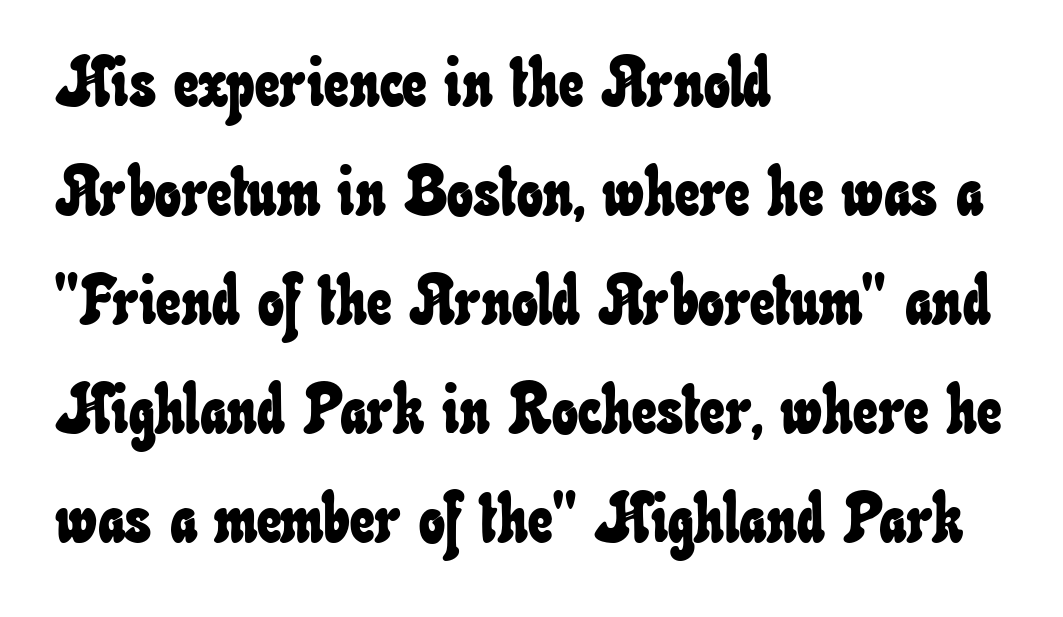
Tracking here is standard; glyphs follow each other at the usual distance. The string is rendered with underlining switched off. Reading down the column, the eye jumps a familiar distance to each next line. Character widths vary here, with narrow letters taking less room than wide ones. A student would call this left alignment; a typographer would say flush left, rag right.
